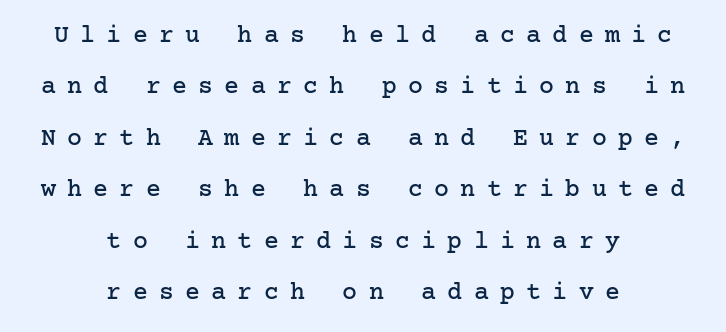
The image shows 25 px text type, upright; set centered, loose line spacing (2.06x), unusually wide letter spacing (+0.45 em), not underlined.
